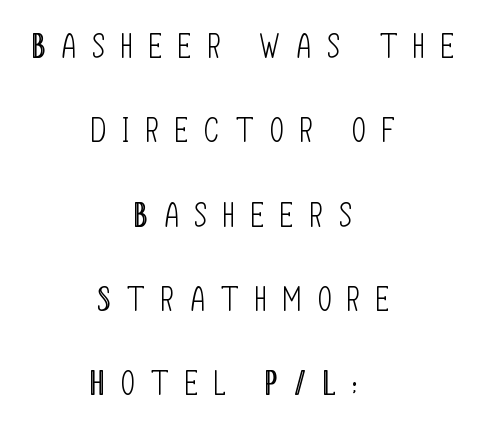
Q: Is the text bold? A: No.
Q: Is the text italic (slanted)? A: No, it is upright.
Q: Is the typeface a serif or a sans-serif typeface? A: Sans-serif.
Q: Is the text underlined? A: No.
Q: How is the paragraph aligned? A: Centered.
Q: Is the spacing between letters normal or unusually wide? A: Unusually wide.
Q: Is the spacing between lines tight, normal or loose? A: Loose.
Q: Width (condensed, normal, or wide)? A: Condensed.
Q: Stroke contrast? A: Low.
Q: x-height? A: Large.
Q: Monospaced? A: No.
